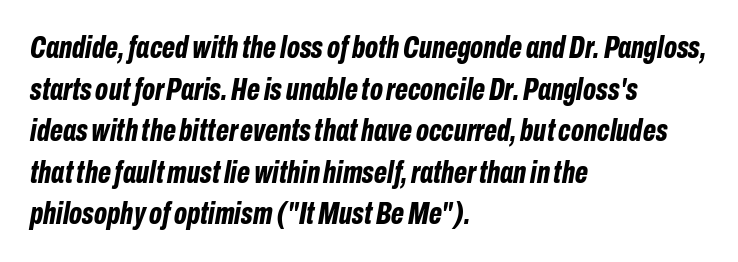
The foot of each line stays bare and open. Caption: multi-line text, flush left, ragged right. Spacing verdict: proportional, widths tailored to each character. Typesetter's note: full bold, strokes at maximum text heaviness.
